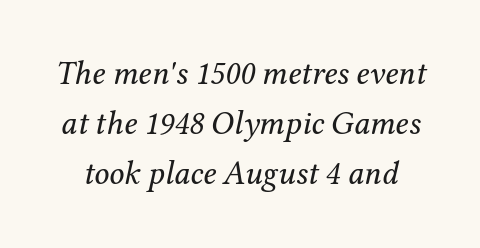
Q: Is the text bold? A: No.
Q: Is the text italic (slanted)? A: Yes, it leans right by about 12 degrees.
Q: Is the typeface a serif or a sans-serif typeface? A: Serif.
Q: Is the text underlined? A: No.
Q: Is the spacing between letters normal or unusually wide? A: Normal.
Q: Is the spacing between lines tight, normal or loose? A: Normal.
Q: Width (condensed, normal, or wide)? A: Normal.
Q: Stroke contrast? A: Medium.
Q: x-height? A: Medium.
Q: Monospaced? A: No.
